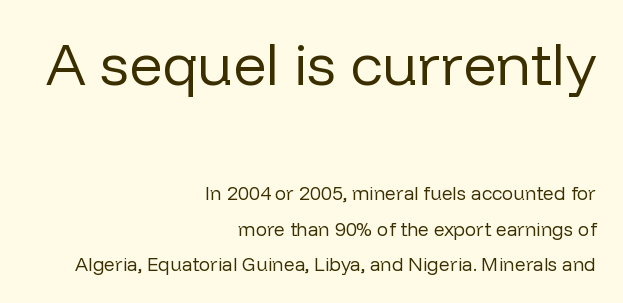
Inter-character spacing is left at the font's built-in metrics. The zone under the glyphs is completely vacant. This is sans-serif lettering, the kind often seen on screens and signage. The rendering uses natural spacing where letterforms have individual widths. Horizontally, the lines are justified to the trailing edge only.
